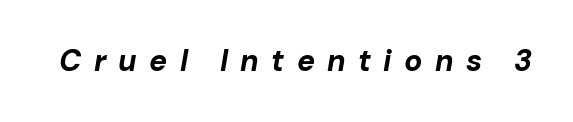
Q: Is the text bold? A: Yes.
Q: Is the text italic (slanted)? A: Yes, it leans right by about 10 degrees.
Q: Is the text underlined? A: No.
Q: Is the spacing between letters normal or unusually wide? A: Unusually wide.
Q: Width (condensed, normal, or wide)? A: Normal.
Q: Stroke contrast? A: Low.
Q: x-height? A: Medium.
Q: Monospaced? A: No.
